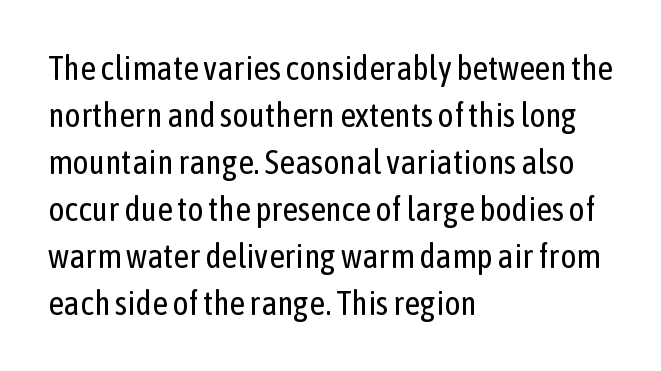
Q: Is the text bold? A: No.
Q: Is the text italic (slanted)? A: No, it is upright.
Q: Is the typeface a serif or a sans-serif typeface? A: Sans-serif.
Q: Is the text underlined? A: No.
Q: How is the paragraph aligned? A: Left-aligned.
Q: Is the spacing between letters normal or unusually wide? A: Normal.
Q: Is the spacing between lines tight, normal or loose? A: Normal.
Q: Width (condensed, normal, or wide)? A: Condensed.
Q: Stroke contrast? A: Low.
Q: x-height? A: Medium.
Q: Monospaced? A: No.
